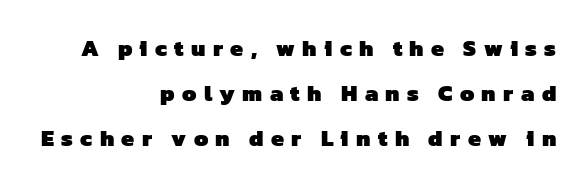
Check the space under the baseline: it is left empty. A full-strength bold gives these letters their thick strokes. How are the letters spaced? Widely, with obvious added tracking. Right-aligned paragraph, ragged on the left. Interline gaps are noticeably wide in this sample.
